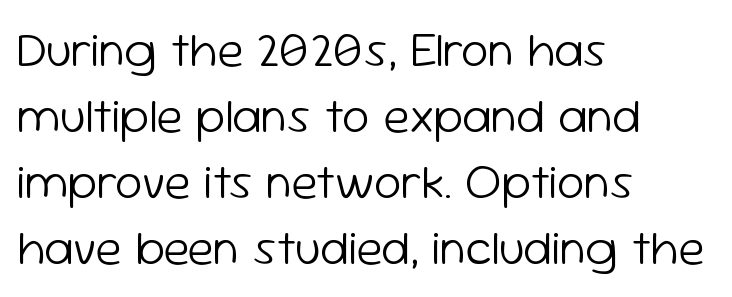
The image shows 49 px light sans-serif type, upright; set left-aligned, normal line spacing (1.35x), normal letter spacing, not underlined; low stroke contrast and a medium x-height.
